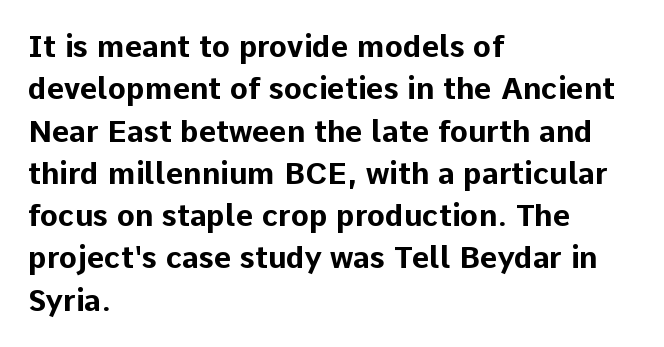
The face used here is a sans, in the tradition of grotesques and geometrics. Style check: upright. In terms of leading, this rendering sits right in the middle. The space directly below the letters is spotless. Looks like regular typesetting: each glyph gets only the width it needs.
